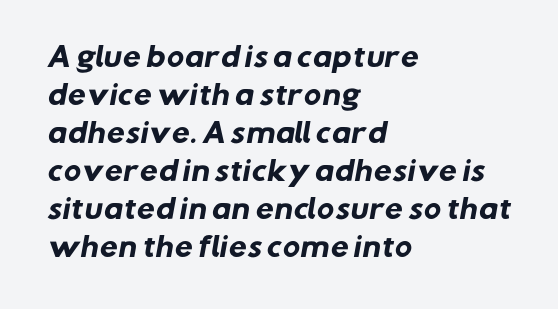
Notice how descenders clear the ascenders below comfortably — that's standard leading. Bold? Absolutely — the strokes are thick and heavy. The paragraph shown leans on its left margin. The words here are not underlined.
